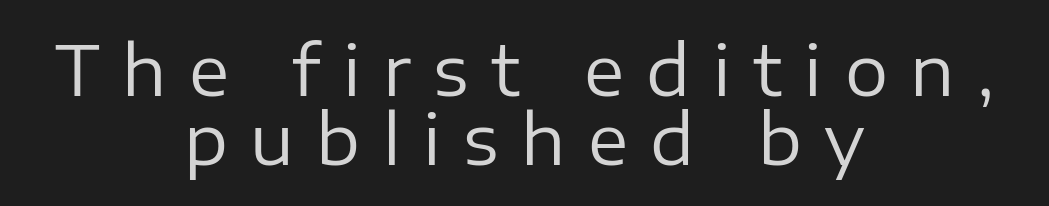
{"serif": "no", "italic": "no", "bold": "no", "weight": "regular", "width": "normal", "stroke_contrast": "low", "x_height": "medium", "monospaced": "no", "underline": "no", "align": "center", "line_spacing": "tight", "line_spacing_ratio": 1.02, "letter_spacing": "wide", "letter_spacing_em": 0.33, "glyph_px": 68}
